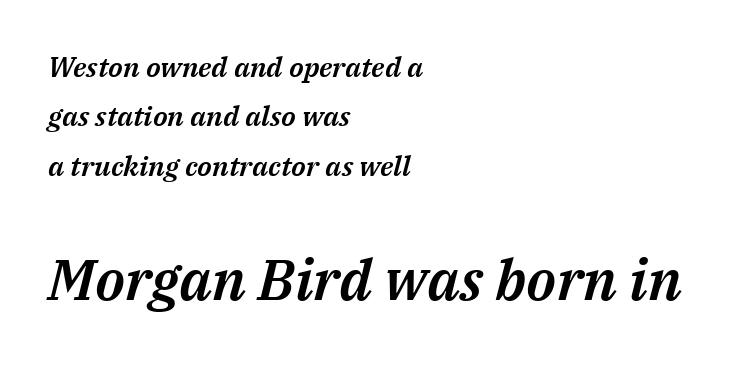
Of the two passages, the one underneath uses the larger point size. All the whitespace from short lines collects on the right. Quick note: underline off. Observe the ordinary spacing: letters are neighbours, not strangers.
